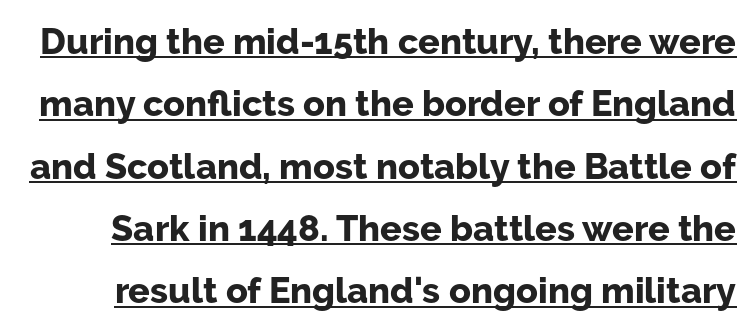
The image shows 36 px bold sans-serif type, upright; set line spacing 1.73x, normal letter spacing, underlined; low stroke contrast and a medium x-height.
